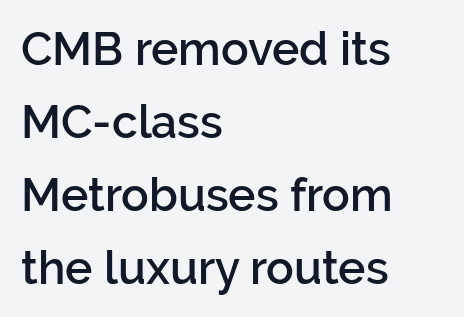
Q: Is the text bold? A: Semi-bold.
Q: Is the text italic (slanted)? A: No, it is upright.
Q: Is the typeface a serif or a sans-serif typeface? A: Sans-serif.
Q: Is the text underlined? A: No.
Q: How is the paragraph aligned? A: Left-aligned.
Q: Is the spacing between letters normal or unusually wide? A: Normal.
Q: Is the spacing between lines tight, normal or loose? A: Normal.
Q: Width (condensed, normal, or wide)? A: Normal.
Q: Stroke contrast? A: Low.
Q: x-height? A: Medium.
Q: Monospaced? A: No.
